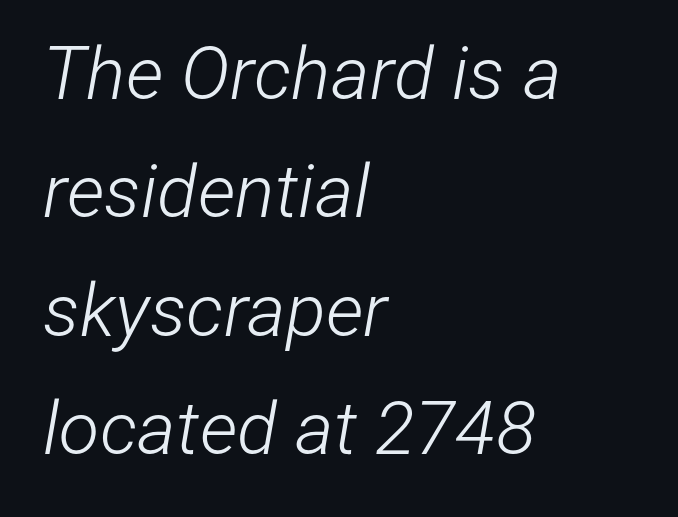
Each word holds together tightly as a unit, with standard inter-letter gaps. Notice how the stems are inclined rather than vertical — that's the hallmark of italics. The face used here is proportionally spaced, like ordinary book or web type. Has an underline been added? It has not. In terms of leading, this rendering sits right in the middle. Teacher's note: observe the even left margin — that is flush-left alignment.
